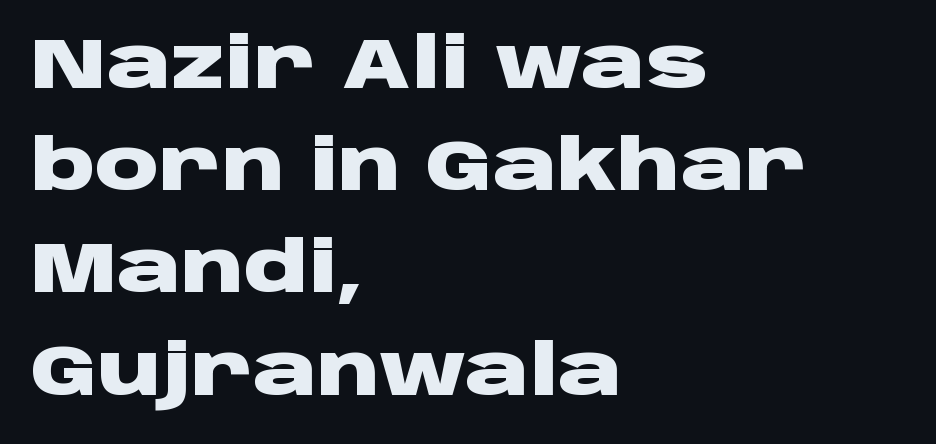
Q: Is the text bold? A: Yes.
Q: Is the text italic (slanted)? A: No, it is upright.
Q: Is the typeface a serif or a sans-serif typeface? A: Sans-serif.
Q: Is the text underlined? A: No.
Q: How is the paragraph aligned? A: Left-aligned.
Q: Is the spacing between letters normal or unusually wide? A: Normal.
Q: Is the spacing between lines tight, normal or loose? A: Normal.
Q: Width (condensed, normal, or wide)? A: Wide.
Q: Stroke contrast? A: Low.
Q: x-height? A: Large.
Q: Monospaced? A: No.
